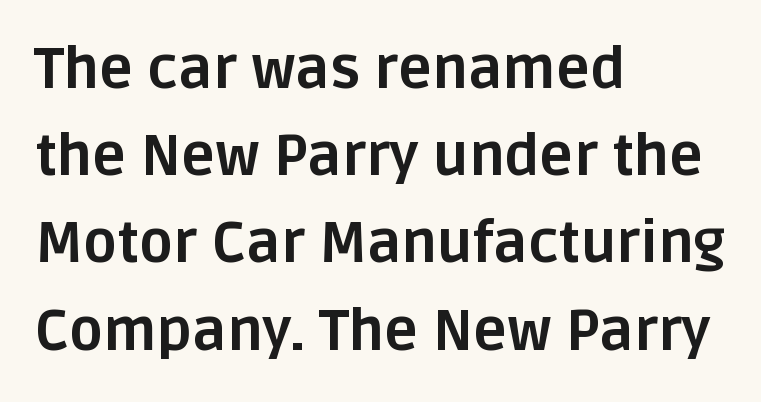
{"serif": "no", "italic": "no", "bold": "yes", "weight": "bold", "width": "normal", "stroke_contrast": "low", "x_height": "large", "monospaced": "no", "underline": "no", "align": "left", "line_spacing": "normal", "line_spacing_ratio": 1.53, "letter_spacing": "normal", "letter_spacing_em": 0.0, "glyph_px": 57}
